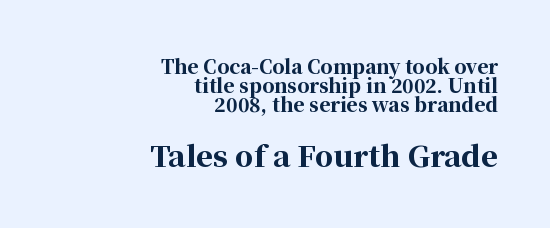
Q: Is the text bold? A: Yes.
Q: Is the text italic (slanted)? A: No, it is upright.
Q: Is the typeface a serif or a sans-serif typeface? A: Serif.
Q: Is the text underlined? A: No.
Q: How is the paragraph aligned? A: Right-aligned.
Q: Is the spacing between letters normal or unusually wide? A: Normal.
Q: Is the spacing between lines tight, normal or loose? A: Tight.
Q: Which block of text is set in a larger size, the first (top) or the second (bottom)? A: The second (bottom) one.
Q: Width (condensed, normal, or wide)? A: Normal.
Q: Stroke contrast? A: High.
Q: x-height? A: Medium.
Q: Monospaced? A: No.
